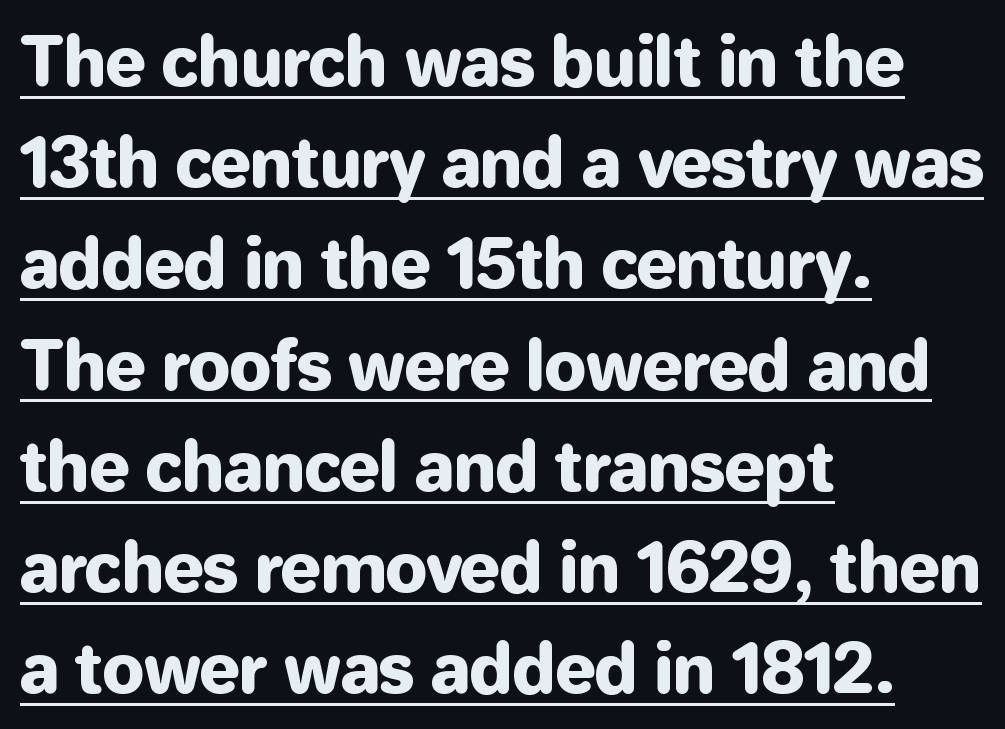
Q: Is the text italic (slanted)? A: No, it is upright.
Q: Is the typeface a serif or a sans-serif typeface? A: Sans-serif.
Q: Is the text underlined? A: Yes.
Q: How is the paragraph aligned? A: Left-aligned.
Q: Is the spacing between letters normal or unusually wide? A: Normal.
Q: Is the spacing between lines tight, normal or loose? A: Normal.
Q: Width (condensed, normal, or wide)? A: Normal.
Q: Stroke contrast? A: Low.
Q: x-height? A: Medium.
Q: Monospaced? A: No.
